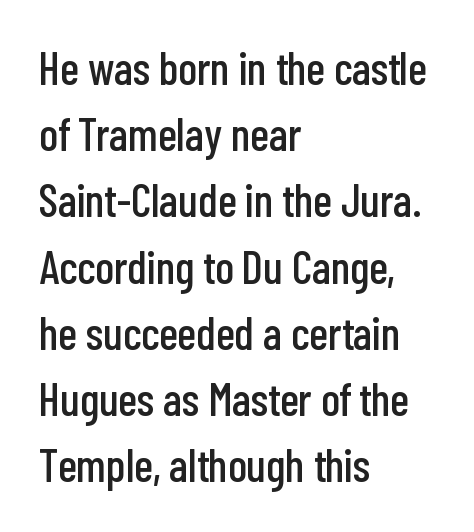
The image shows 46 px condensed sans-serif type, upright; set left-aligned, normal line spacing (1.44x), normal letter spacing, not underlined; low stroke contrast and a medium x-height.
